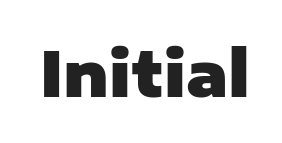
{"serif": "no", "italic": "no", "bold": "yes", "weight": "heavy", "width": "normal", "stroke_contrast": "low", "x_height": "medium", "monospaced": "no", "underline": "no", "letter_spacing": "normal", "letter_spacing_em": 0.0, "glyph_px": 63}
